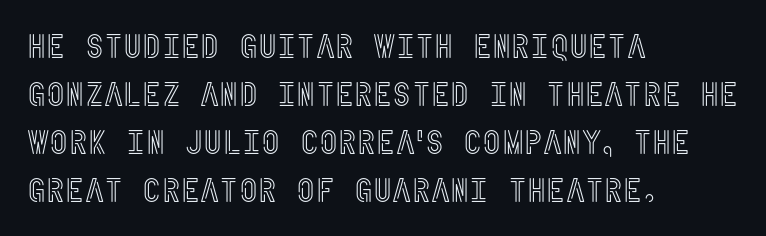
The typography opts for an upright posture over an oblique one. The paragraph has a hard left edge and a soft right edge. If you measured baseline to baseline, you'd find a middling distance. Standard letterfit; no display-style spreading of the glyphs. The zone under the glyphs is completely vacant.
